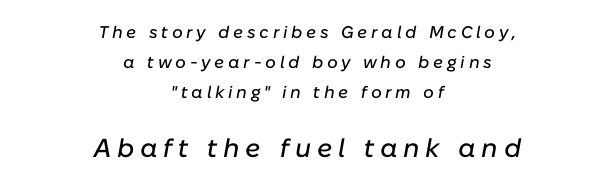
{"italic": "yes", "lean": "right", "slant_degrees": 10, "underline": "no", "align": "center", "line_spacing_ratio": 1.77, "letter_spacing": "wide", "letter_spacing_em": 0.22, "larger_block": "second", "size_ratio": 1.53, "glyph_px": 26}
